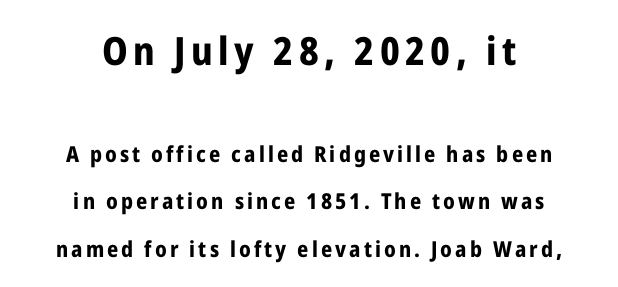
{"serif": "no", "italic": "no", "bold": "yes", "weight": "bold", "width": "condensed", "stroke_contrast": "low", "x_height": "medium", "monospaced": "no", "underline": "no", "align": "center", "line_spacing": "loose", "line_spacing_ratio": 2.15, "larger_block": "first", "size_ratio": 1.77, "glyph_px": 39}
